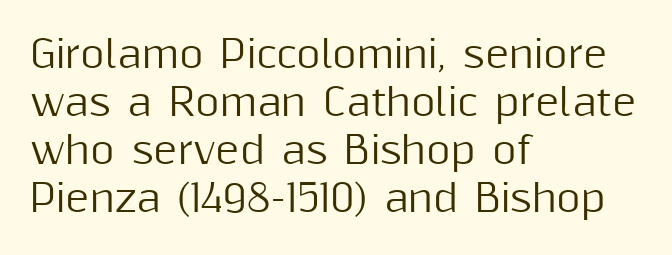
Q: Is the text italic (slanted)? A: No, it is upright.
Q: Is the typeface a serif or a sans-serif typeface? A: Sans-serif.
Q: Is the text underlined? A: No.
Q: How is the paragraph aligned? A: Left-aligned.
Q: Is the spacing between letters normal or unusually wide? A: Normal.
Q: Is the spacing between lines tight, normal or loose? A: Normal.
Q: Width (condensed, normal, or wide)? A: Normal.
Q: Stroke contrast? A: Medium.
Q: x-height? A: Medium.
Q: Monospaced? A: No.
